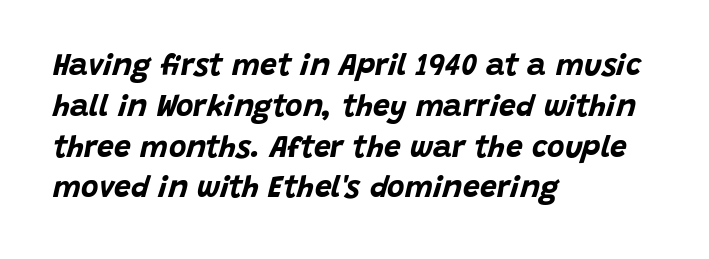
Students, this is bold: see how much ink each stroke carries. Italic? Definitely — the glyphs are oblique. This sample has the flowing, uneven cadence of proportional lettering. Does the leading feel generous? No, just average.
